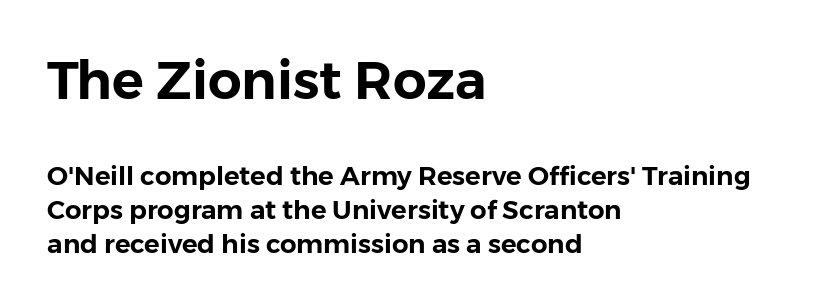
The image shows 53 px sans-serif type, upright; set left-aligned, normal line spacing (1.31x), normal letter spacing, not underlined; the first (top) block is 2.04x larger; low stroke contrast and a medium x-height.
